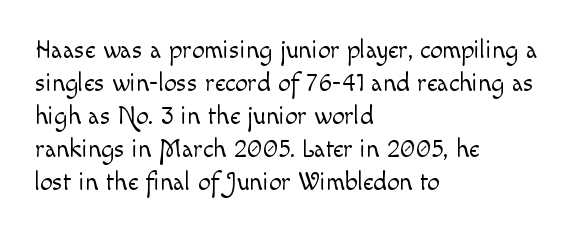
The image shows 25 px text type, upright; set left-aligned, normal line spacing (1.32x), normal letter spacing, not underlined.
